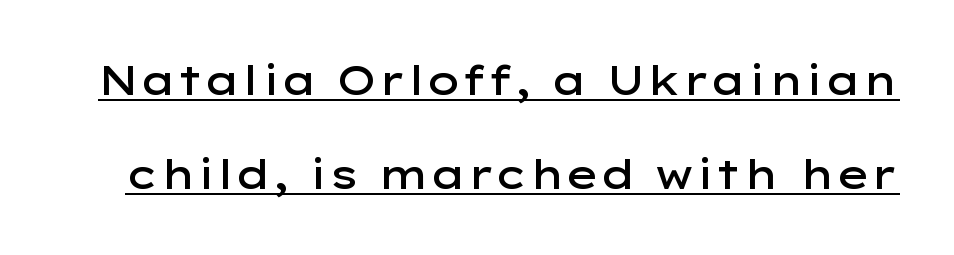
Q: Is the text bold? A: Semi-bold.
Q: Is the text italic (slanted)? A: No, it is upright.
Q: Is the typeface a serif or a sans-serif typeface? A: Sans-serif.
Q: Is the text underlined? A: Yes.
Q: Is the spacing between letters normal or unusually wide? A: Normal.
Q: Is the spacing between lines tight, normal or loose? A: Loose.
Q: Width (condensed, normal, or wide)? A: Wide.
Q: Stroke contrast? A: Low.
Q: x-height? A: Medium.
Q: Monospaced? A: No.
